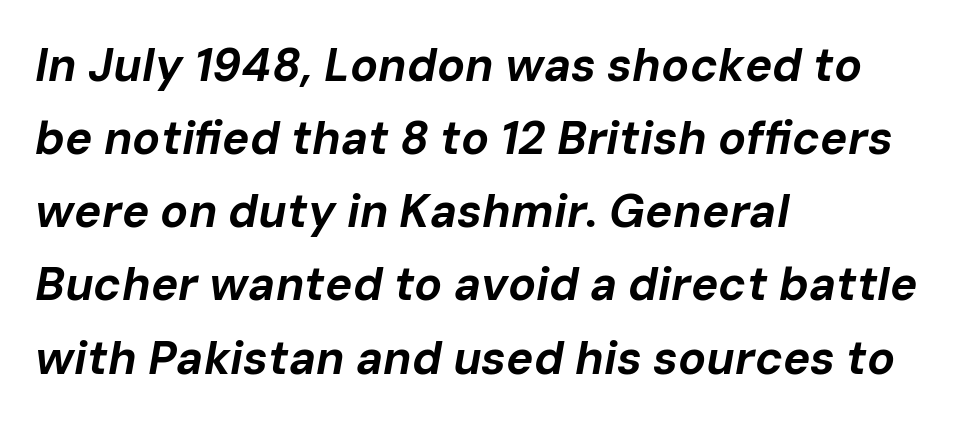
{"italic": "yes", "lean": "right", "slant_degrees": 10, "bold": "yes", "weight": "bold", "width": "normal", "stroke_contrast": "low", "x_height": "medium", "monospaced": "no", "underline": "no", "align": "left", "line_spacing": "normal", "line_spacing_ratio": 1.59, "letter_spacing": "normal", "letter_spacing_em": 0.0, "glyph_px": 46}
